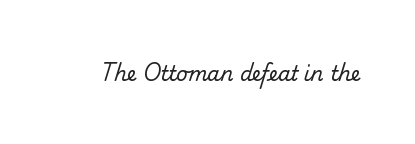
Q: Is the text bold? A: No.
Q: Is the text underlined? A: No.
Q: Is the spacing between letters normal or unusually wide? A: Normal.
